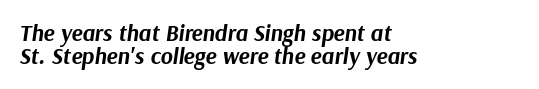
Q: Is the text bold? A: Yes.
Q: Is the text italic (slanted)? A: Yes, it leans right by about 9 degrees.
Q: Is the text underlined? A: No.
Q: How is the paragraph aligned? A: Left-aligned.
Q: Is the spacing between letters normal or unusually wide? A: Normal.
Q: Is the spacing between lines tight, normal or loose? A: Tight.
